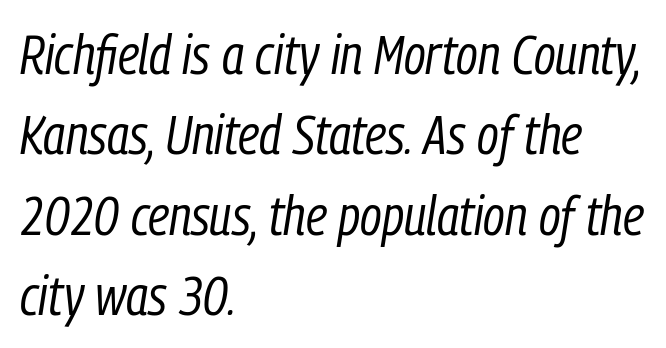
The image shows 55 px regular-weight, condensed type, italic (leaning right); set left-aligned, normal line spacing (1.46x), normal letter spacing, not underlined; low stroke contrast and a medium x-height.
